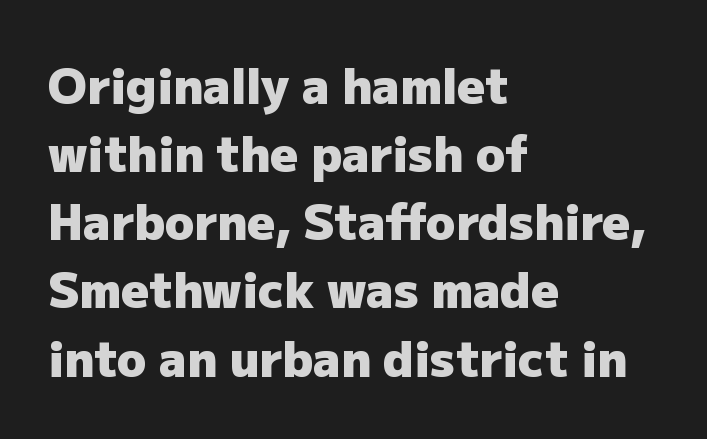
{"serif": "no", "italic": "no", "bold": "yes", "weight": "heavy", "width": "normal", "stroke_contrast": "low", "x_height": "medium", "monospaced": "no", "underline": "no", "align": "left", "line_spacing": "normal", "line_spacing_ratio": 1.42, "letter_spacing": "normal", "letter_spacing_em": 0.0, "glyph_px": 48}
